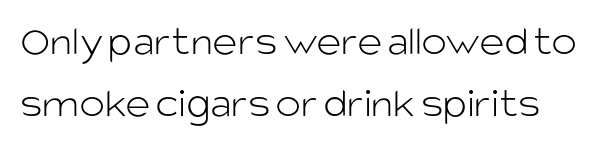
The image shows 43 px light sans-serif type, upright; set normal line spacing (1.45x), normal letter spacing, not underlined; low stroke contrast and a large x-height.
